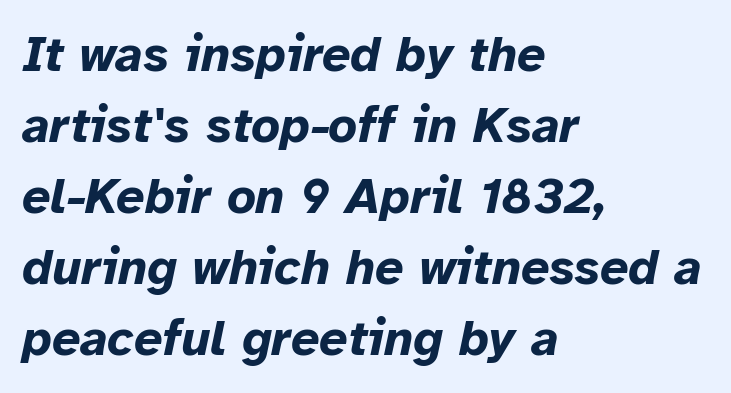
The image shows 50 px bold type, italic (leaning right); set left-aligned, normal line spacing (1.42x), normal letter spacing, not underlined; low stroke contrast and a medium x-height.
